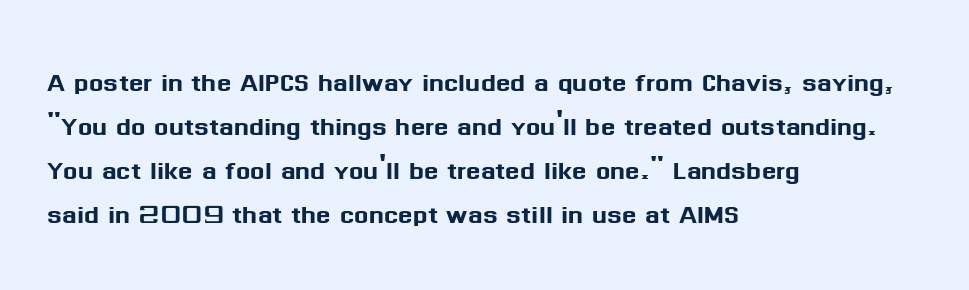
No extra tracking has been applied to these lines. Each new line begins a customary step beneath the previous one. Typographically, this falls in the sans-serif category. Do the characters align in a grid? No, the font is proportional.
